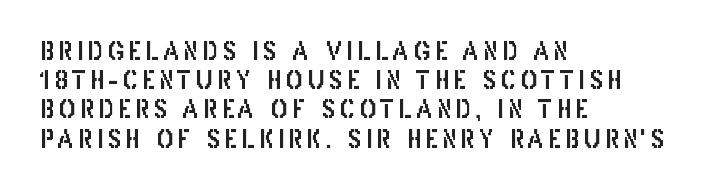
{"italic": "no", "underline": "no", "align": "left", "line_spacing_ratio": 1.17, "glyph_px": 25}
